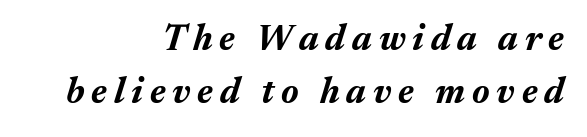
The image shows 36 px bold type, italic (leaning right); set right-aligned, normal line spacing (1.48x), not underlined; medium stroke contrast and a medium x-height.
